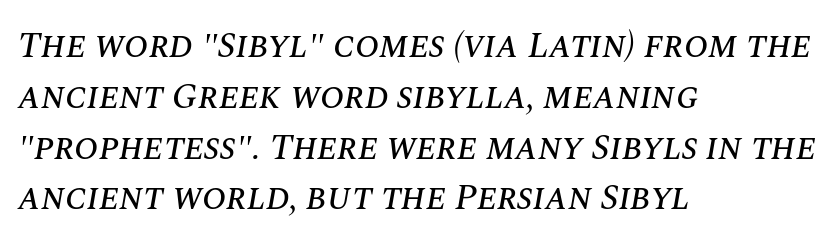
{"italic": "yes", "lean": "right", "slant_degrees": 10, "width": "normal", "stroke_contrast": "medium", "x_height": "large", "monospaced": "no", "underline": "no", "align": "left", "line_spacing": "normal", "line_spacing_ratio": 1.41, "letter_spacing": "normal", "letter_spacing_em": 0.0, "glyph_px": 36}
